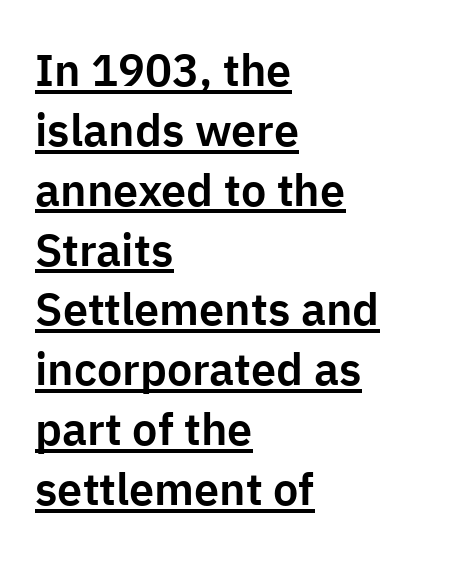
{"serif": "no", "italic": "no", "width": "normal", "stroke_contrast": "low", "x_height": "medium", "monospaced": "no", "underline": "yes", "align": "left", "line_spacing": "normal", "line_spacing_ratio": 1.33, "letter_spacing": "normal", "letter_spacing_em": 0.0, "glyph_px": 45}
